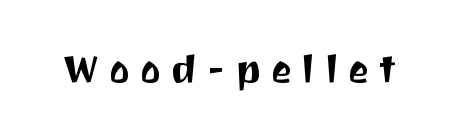
Varying glyph widths throughout — classic text-font behaviour. The specimen reads as upright at a glance. A clean baseline with only descenders dipping below it. Serifs: no, the terminals of the letterforms are clean. Each word looks stretched out because of the extra space between its letters.
